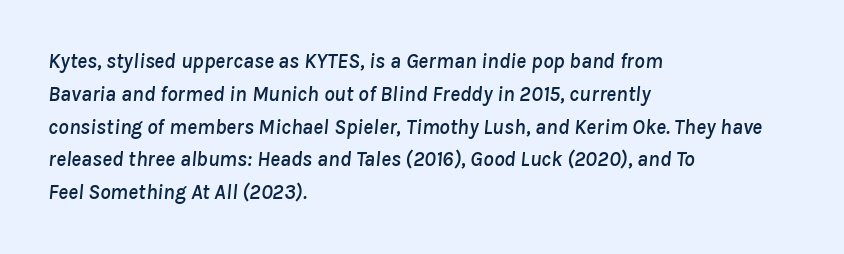
Italic? Definitely — the glyphs are oblique. The rendering anchors every line to the left-hand side. A typesetter would call this leading conventional body-copy spacing. No word sits above an underline. Spacing between characters is what you'd get straight out of the box.
